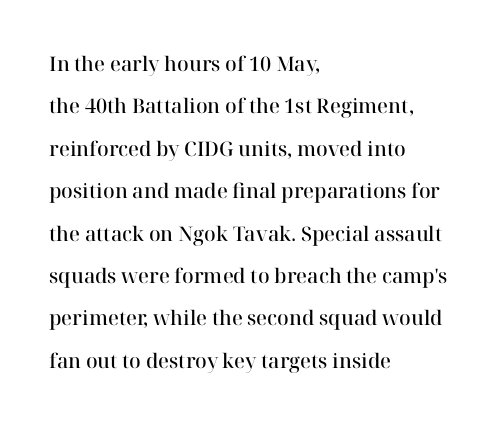
{"italic": "no", "bold": "semi", "underline": "no", "align": "left", "line_spacing": "loose", "line_spacing_ratio": 2.12, "letter_spacing": "normal", "letter_spacing_em": 0.0, "glyph_px": 20}
